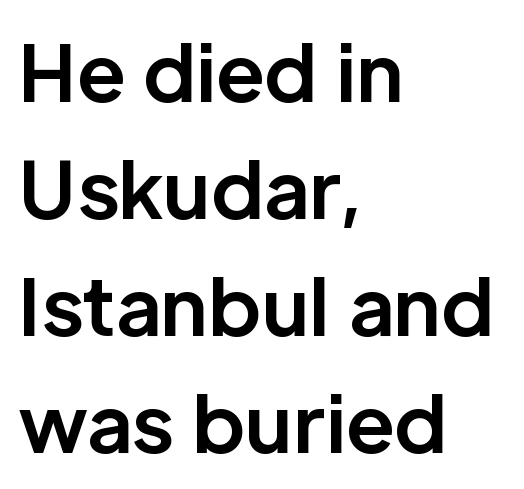
{"serif": "no", "italic": "no", "bold": "yes", "weight": "bold", "width": "normal", "stroke_contrast": "low", "x_height": "medium", "monospaced": "no", "underline": "no", "align": "left", "line_spacing": "normal", "line_spacing_ratio": 1.5, "letter_spacing": "normal", "letter_spacing_em": 0.0, "glyph_px": 78}
